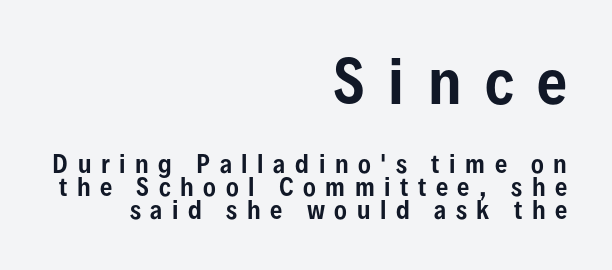
{"serif": "no", "italic": "no", "width": "condensed", "stroke_contrast": "low", "x_height": "medium", "monospaced": "no", "underline": "no", "align": "right", "line_spacing": "tight", "line_spacing_ratio": 0.96, "letter_spacing": "wide", "letter_spacing_em": 0.4, "larger_block": "first", "size_ratio": 2.46, "glyph_px": 59}
